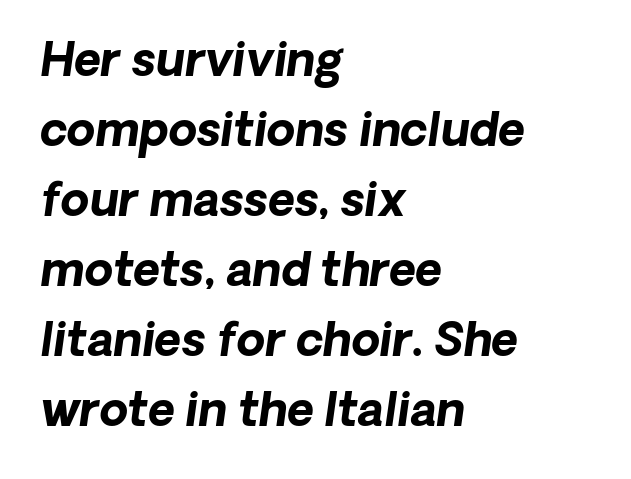
The paragraph has a hard left edge and a soft right edge. A dark, heavy texture on the line: the type is bold. The leading is moderate, giving the passage an even texture. Regarding serifs, this sample does without them. Decoration check: the copy has no underline. These lines are rendered in a variable-pitch font.
